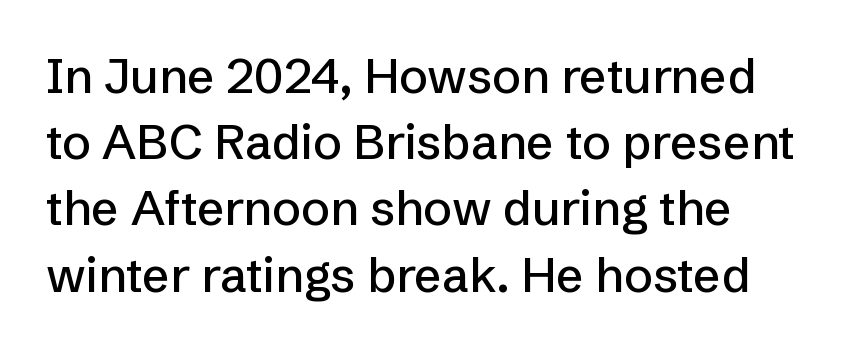
{"serif": "no", "italic": "no", "width": "normal", "stroke_contrast": "low", "x_height": "medium", "monospaced": "no", "underline": "no", "line_spacing": "normal", "line_spacing_ratio": 1.38, "letter_spacing": "normal", "letter_spacing_em": 0.0, "glyph_px": 48}
